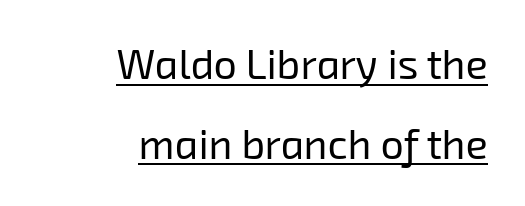
{"serif": "no", "bold": "no", "weight": "regular", "width": "normal", "stroke_contrast": "low", "x_height": "medium", "monospaced": "no", "underline": "yes", "align": "right", "line_spacing": "loose", "line_spacing_ratio": 1.94, "letter_spacing": "normal", "letter_spacing_em": 0.0, "glyph_px": 41}
